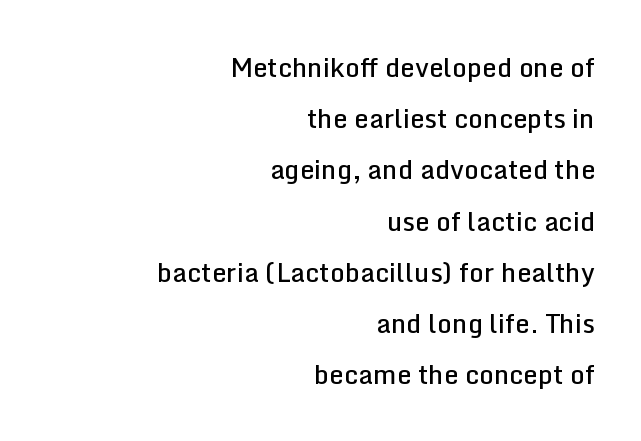
If you measured baseline to baseline, you'd find a long distance. Underlining? Definitely not there. These lines keep a tight, regular rhythm from letter to letter. The characters look somewhat weighty, a semibold short of true bold.
